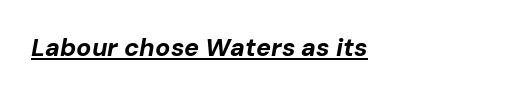
{"italic": "yes", "lean": "right", "slant_degrees": 10, "bold": "yes", "underline": "yes", "letter_spacing": "normal", "letter_spacing_em": 0.0, "glyph_px": 25}
